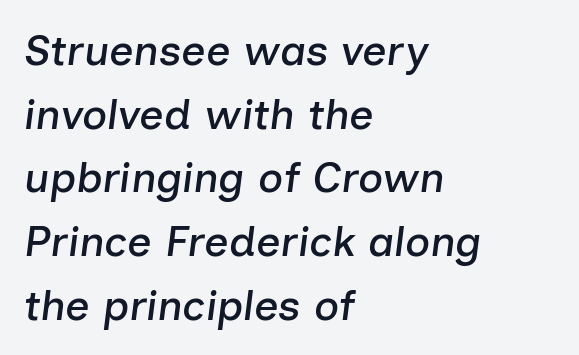
{"italic": "yes", "lean": "right", "slant_degrees": 7, "width": "normal", "stroke_contrast": "low", "x_height": "medium", "monospaced": "no", "underline": "no", "align": "left", "line_spacing": "normal", "line_spacing_ratio": 1.48, "letter_spacing": "normal", "letter_spacing_em": 0.0, "glyph_px": 43}
